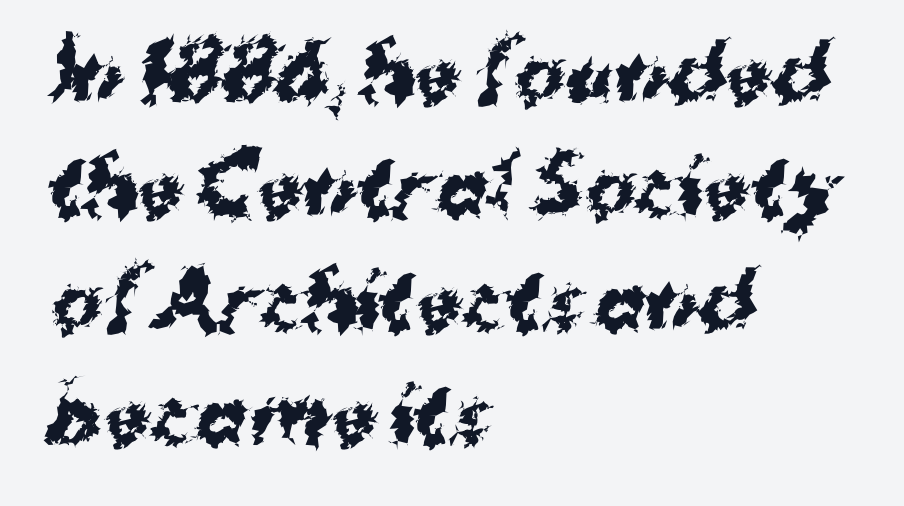
The image shows 76 px bold sans-serif type; set left-aligned, normal line spacing (1.5x), normal letter spacing, not underlined; medium stroke contrast and a medium x-height.
